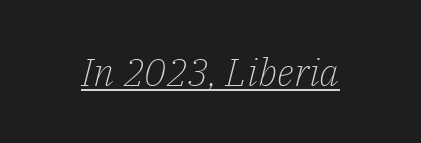
Like a heading marked for emphasis, these lines bear an underscore. This sample has the flowing, uneven cadence of proportional lettering. Italic: yes, the glyphs are oblique. What kind of face is this? One with serifs. Nothing unusual about the tracking: characters are spaced as the font intends. Stroke mass is kept to a normal reading level or below.
